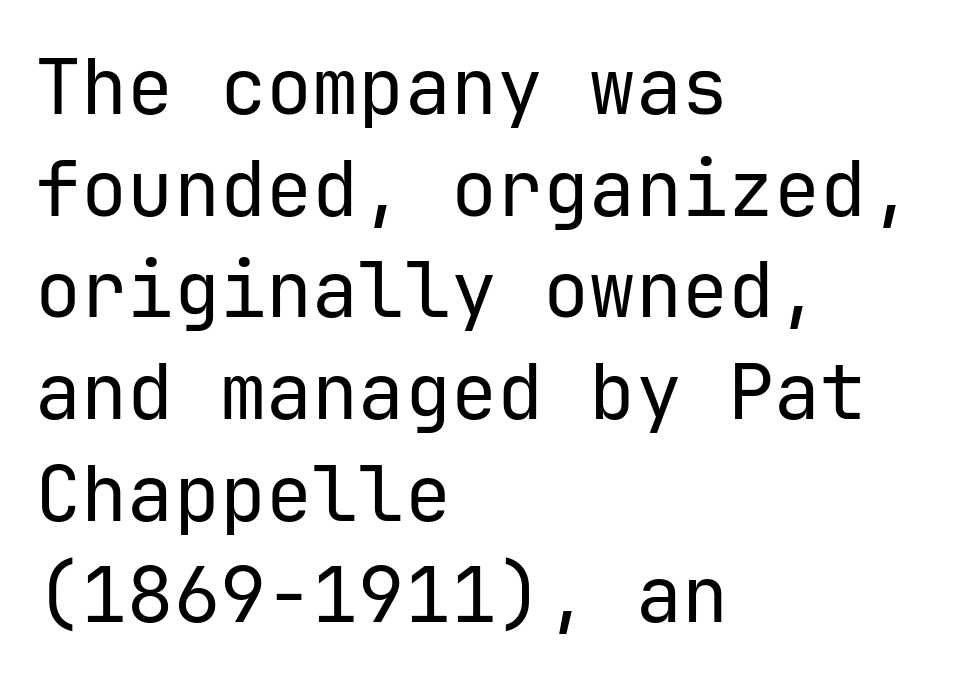
Q: Is the text bold? A: No.
Q: Is the text italic (slanted)? A: No, it is upright.
Q: Is the typeface a serif or a sans-serif typeface? A: Sans-serif.
Q: Is the text underlined? A: No.
Q: How is the paragraph aligned? A: Left-aligned.
Q: Is the spacing between letters normal or unusually wide? A: Normal.
Q: Is the spacing between lines tight, normal or loose? A: Normal.
Q: Width (condensed, normal, or wide)? A: Normal.
Q: Stroke contrast? A: Low.
Q: x-height? A: Medium.
Q: Monospaced? A: Yes.
